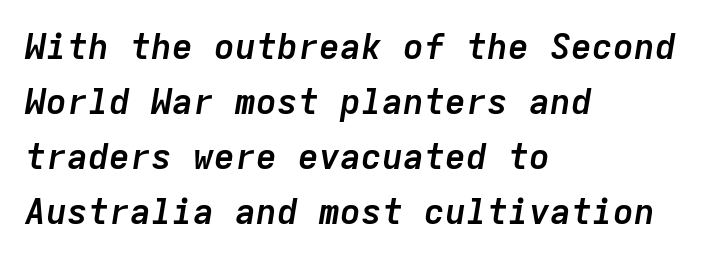
The image shows 35 px semibold type, italic (leaning right), monospaced; set left-aligned, normal line spacing (1.57x), normal letter spacing, not underlined; low stroke contrast and a medium x-height.
